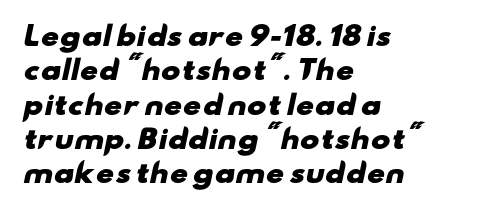
{"bold": "yes", "underline": "no", "align": "left", "line_spacing": "normal", "line_spacing_ratio": 1.32, "letter_spacing": "normal", "letter_spacing_em": 0.0, "glyph_px": 26}
